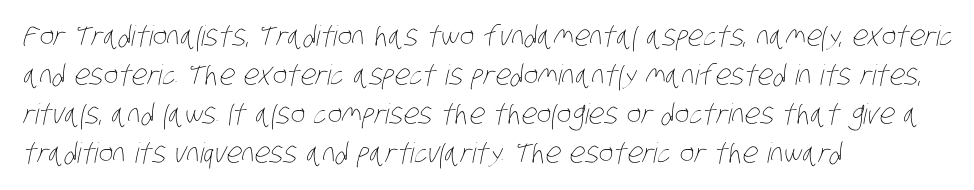
The image shows 28 px thin, condensed type; set left-aligned, normal line spacing (1.39x), normal letter spacing, not underlined; low stroke contrast and a large x-height.
